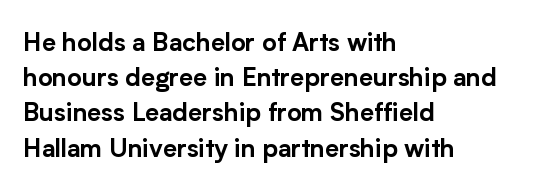
Posture: straight, roman, zero tilt. This rendering uses left alignment, leaving the right contour irregular. This sample keeps an unexceptional amount of space between lines. Bare-footed words on every line.
